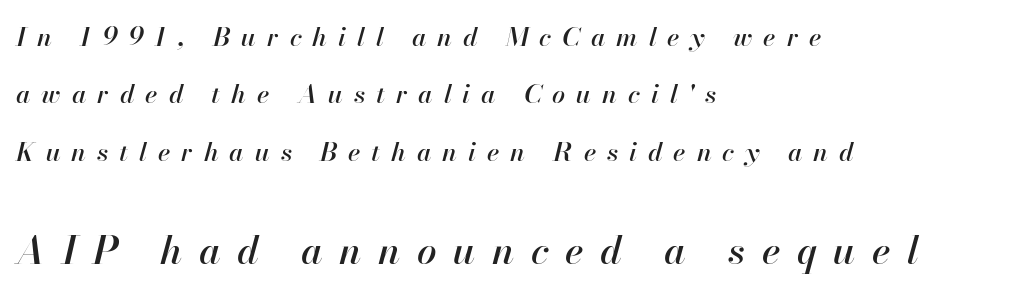
Underlining? Definitely not there. Line starts are locked; line ends wander. Tracking value appears strongly positive — letters spread wide. Block two is the big one; block one sits smaller above it. A typesetter would call this leading open, well beyond the default. The rendering uses natural spacing where letterforms have individual widths.
